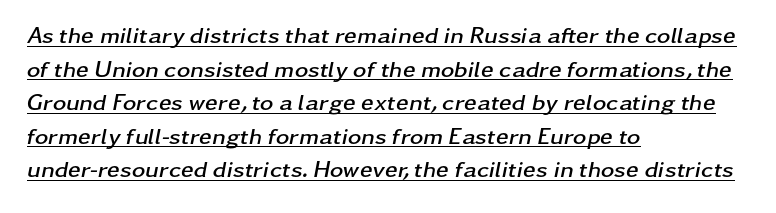
Typographic density is high because the face is bold. One glance says typical: line gaps are just what's usual. When letters slant like this, we call the style italic. Caption: standard tracking, unaltered. The setting favours the left margin, as ordinary paragraphs usually do. What decoration does the sample have? An underline.
